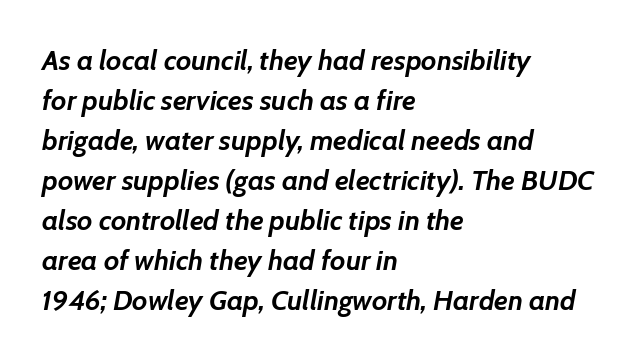
Q: Is the text bold? A: Yes.
Q: Is the text italic (slanted)? A: Yes, it leans right by about 7 degrees.
Q: Is the text underlined? A: No.
Q: How is the paragraph aligned? A: Left-aligned.
Q: Is the spacing between letters normal or unusually wide? A: Normal.
Q: Is the spacing between lines tight, normal or loose? A: Normal.
Q: Width (condensed, normal, or wide)? A: Normal.
Q: Stroke contrast? A: Low.
Q: x-height? A: Medium.
Q: Monospaced? A: No.
